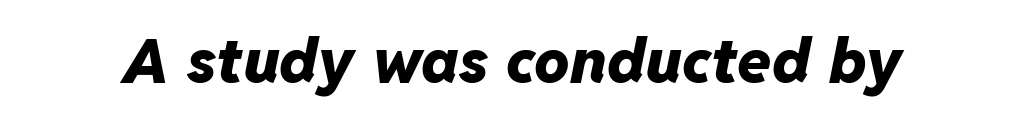
The image shows 62 px heavy type, italic (leaning right); set normal letter spacing, not underlined; low stroke contrast and a medium x-height.
